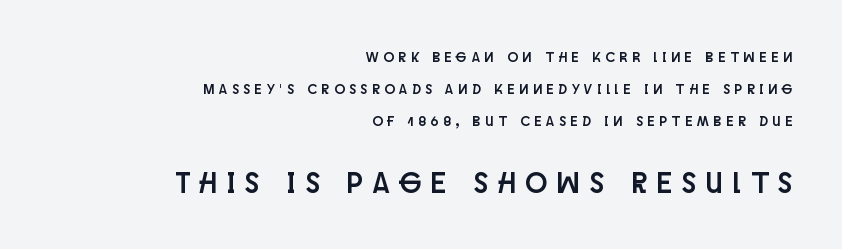
Q: Is the text italic (slanted)? A: No, it is upright.
Q: Is the typeface a serif or a sans-serif typeface? A: Sans-serif.
Q: Is the text underlined? A: No.
Q: How is the paragraph aligned? A: Right-aligned.
Q: Is the spacing between letters normal or unusually wide? A: Unusually wide.
Q: Is the spacing between lines tight, normal or loose? A: Loose.
Q: Which block of text is set in a larger size, the first (top) or the second (bottom)? A: The second (bottom) one.
Q: Width (condensed, normal, or wide)? A: Condensed.
Q: Stroke contrast? A: Low.
Q: x-height? A: Large.
Q: Monospaced? A: No.
